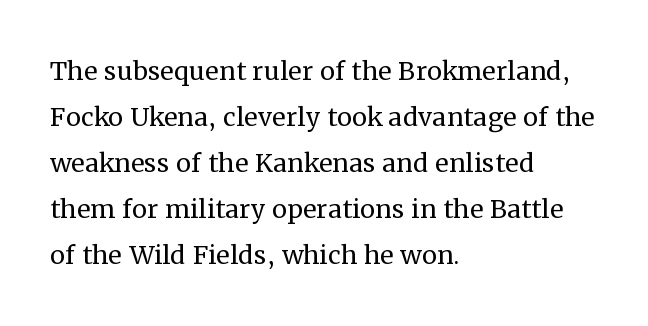
Font category for this specimen: serif. The paragraph shown leans on its left margin. The passage shown stacks its lines at a standard gap. Spacing between characters is what you'd get straight out of the box. Posture: vertical.
